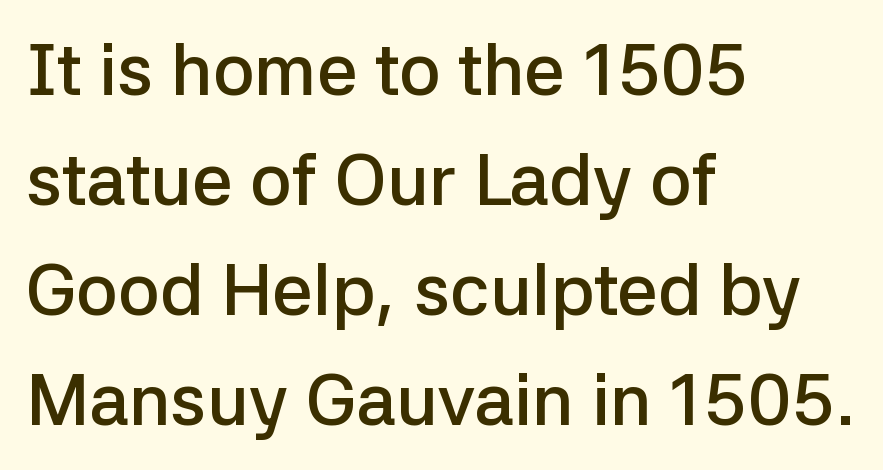
The image shows 72 px semibold sans-serif type, upright; set left-aligned, normal line spacing (1.53x), normal letter spacing, not underlined; low stroke contrast and a medium x-height.
